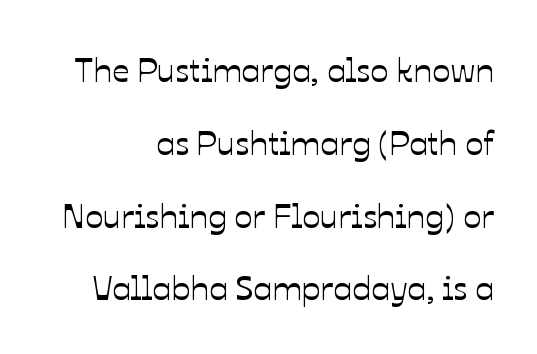
Q: Is the text italic (slanted)? A: No, it is upright.
Q: Is the text underlined? A: No.
Q: Is the spacing between letters normal or unusually wide? A: Normal.
Q: Is the spacing between lines tight, normal or loose? A: Loose.
Q: Width (condensed, normal, or wide)? A: Normal.
Q: Stroke contrast? A: Low.
Q: x-height? A: Medium.
Q: Monospaced? A: No.
